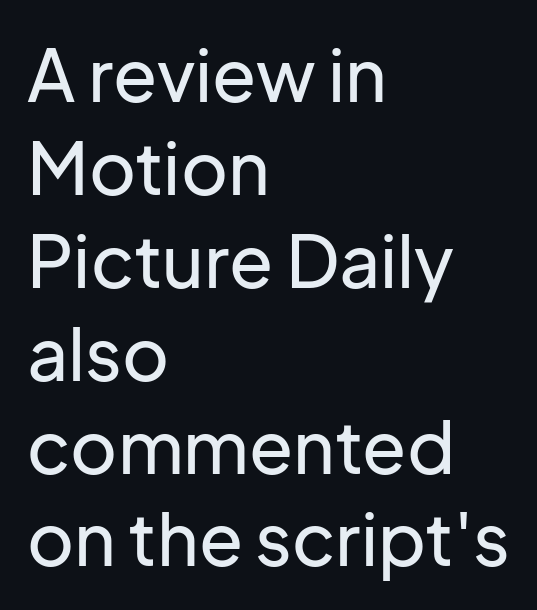
Q: Is the text italic (slanted)? A: No, it is upright.
Q: Is the typeface a serif or a sans-serif typeface? A: Sans-serif.
Q: Is the text underlined? A: No.
Q: How is the paragraph aligned? A: Left-aligned.
Q: Is the spacing between letters normal or unusually wide? A: Normal.
Q: Is the spacing between lines tight, normal or loose? A: Normal.
Q: Width (condensed, normal, or wide)? A: Normal.
Q: Stroke contrast? A: Low.
Q: x-height? A: Medium.
Q: Monospaced? A: No.
